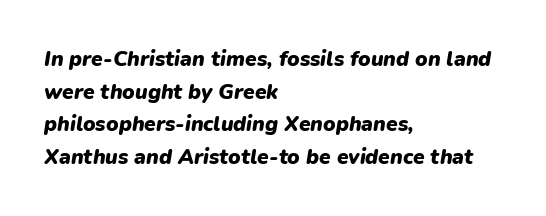
The image shows 21 px bold type, italic (leaning right); set left-aligned, normal line spacing (1.55x), normal letter spacing, not underlined.
